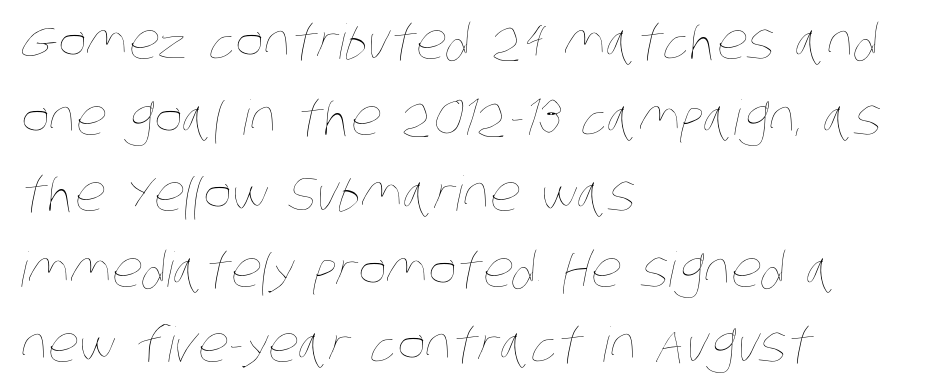
The image shows 48 px thin, condensed type; set left-aligned, normal line spacing (1.58x), normal letter spacing, not underlined; low stroke contrast and a large x-height.
